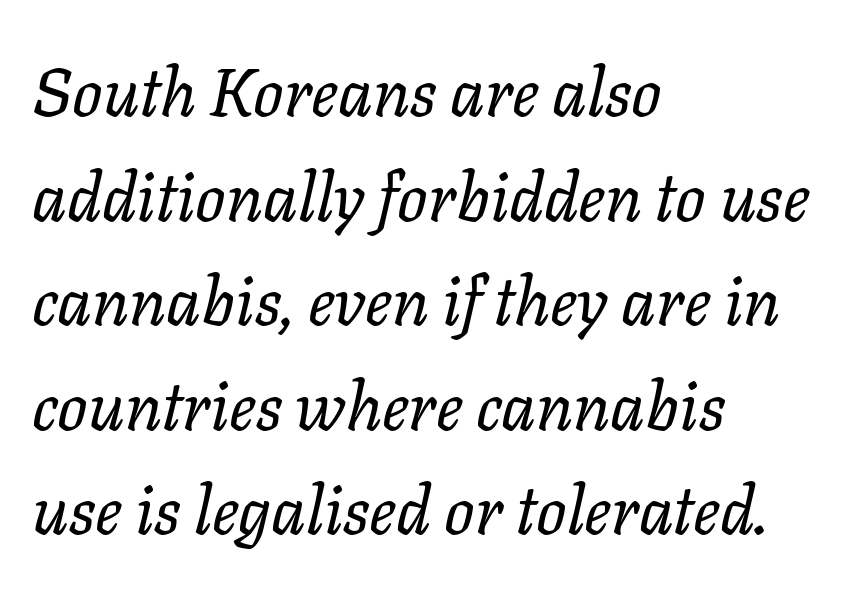
This is oblique type, the kind used for emphasis or titles. Baseline-to-baseline distance is the conventional proportion of letter height. Clear beneath every line of the passage. Here the designer chose a conventional face with non-uniform glyph widths. The horizontal fit of the characters is conventional and even.
